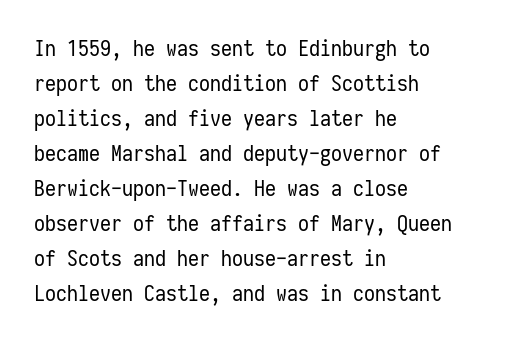
The image shows 22 px text type, upright; set left-aligned, normal line spacing (1.59x), normal letter spacing, not underlined.
